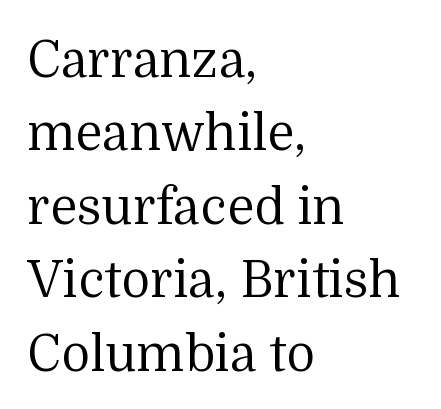
Q: Is the text bold? A: No.
Q: Is the text italic (slanted)? A: No, it is upright.
Q: Is the typeface a serif or a sans-serif typeface? A: Serif.
Q: Is the text underlined? A: No.
Q: How is the paragraph aligned? A: Left-aligned.
Q: Is the spacing between letters normal or unusually wide? A: Normal.
Q: Is the spacing between lines tight, normal or loose? A: Normal.
Q: Width (condensed, normal, or wide)? A: Normal.
Q: Stroke contrast? A: Medium.
Q: x-height? A: Medium.
Q: Monospaced? A: No.
